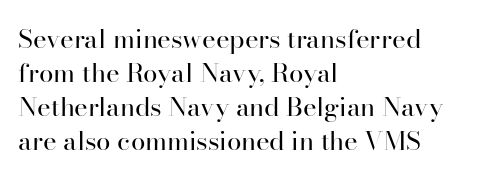
{"italic": "no", "bold": "no", "underline": "no", "align": "left", "line_spacing": "normal", "line_spacing_ratio": 1.31, "letter_spacing": "normal", "letter_spacing_em": 0.0, "glyph_px": 26}
